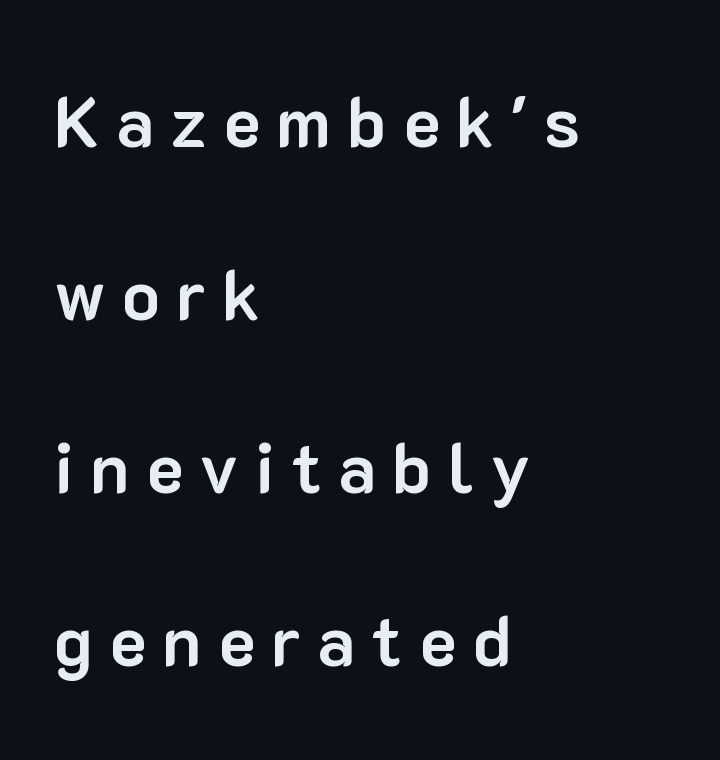
The image shows 70 px bold sans-serif type, upright; set left-aligned, loose line spacing (2.47x), unusually wide letter spacing (+0.23 em), not underlined; low stroke contrast and a medium x-height.
